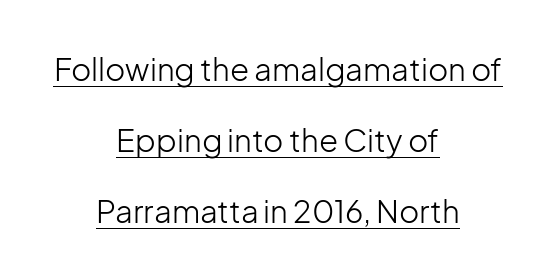
The passage shown stacks its lines with a broad gap. The typesetting does not lean heavy: it is not bold. Vertical strokes here are truly vertical. Nope, no serifs anywhere on these letters. Notice how the passage keeps no hard edge, just a central spine.
